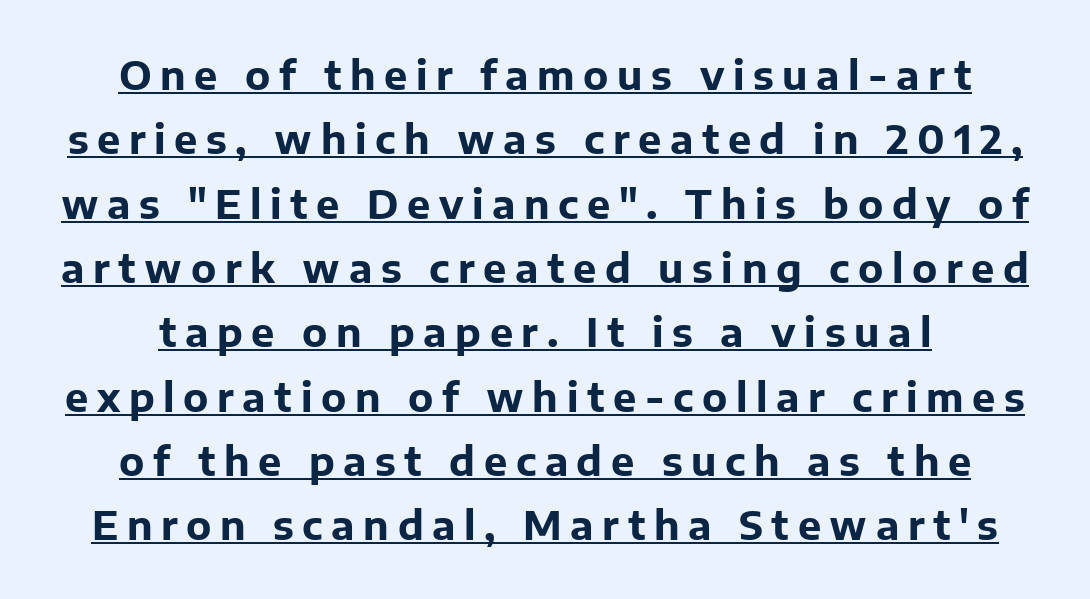
{"serif": "no", "italic": "no", "bold": "yes", "weight": "bold", "width": "normal", "stroke_contrast": "low", "x_height": "medium", "monospaced": "no", "underline": "yes", "line_spacing": "normal", "line_spacing_ratio": 1.65, "letter_spacing": "wide", "letter_spacing_em": 0.22, "glyph_px": 39}
